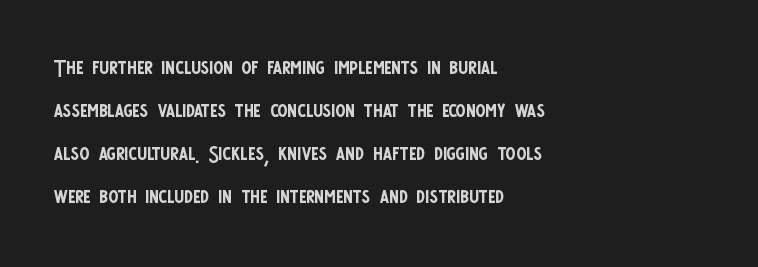
Is this a fixed-width face? No — the glyphs have proportional, varying widths. The face looks like a standard text weight, possibly lighter. The passage shown has conventional tracking throughout. No feet cap the strokes, marking this as sans-serif type. Line spacing here is normal.
